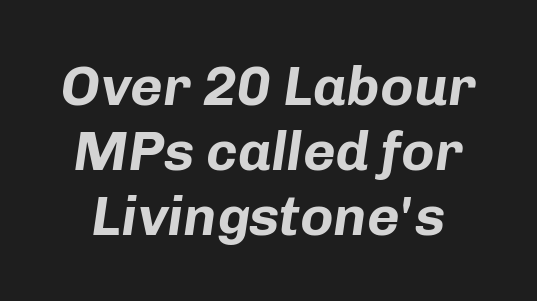
The image shows 56 px bold type, italic (leaning right); set line spacing 1.16x, normal letter spacing, not underlined; low stroke contrast and a medium x-height.
